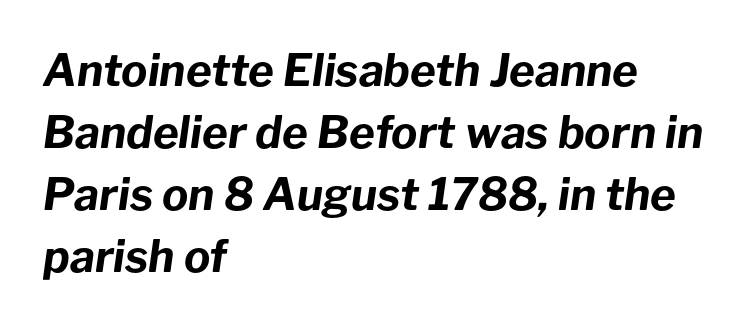
Typographic density is high because the face is bold. If you drew a line through each stem, it would be angled. Visually the block forms a straight wall on the left and a jagged coastline on the right. You could call the tracking neutral — neither tight nor loose.
